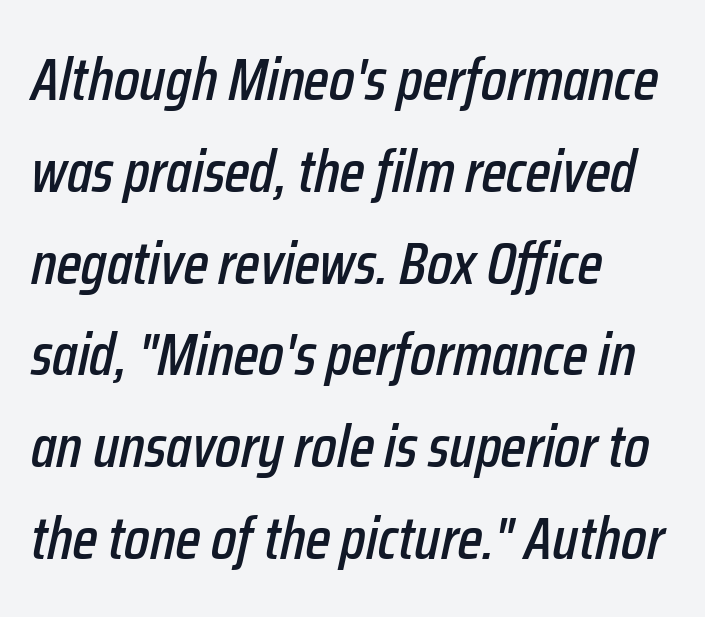
{"italic": "yes", "lean": "right", "slant_degrees": 12, "width": "condensed", "stroke_contrast": "low", "x_height": "medium", "monospaced": "no", "underline": "no", "align": "left", "line_spacing": "normal", "line_spacing_ratio": 1.53, "letter_spacing": "normal", "letter_spacing_em": 0.0, "glyph_px": 60}
